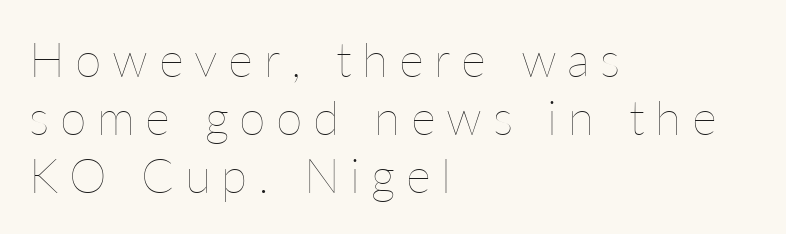
{"italic": "no", "bold": "no", "weight": "thin", "width": "normal", "stroke_contrast": "low", "x_height": "medium", "monospaced": "no", "underline": "no", "align": "left", "line_spacing_ratio": 1.21, "letter_spacing": "wide", "letter_spacing_em": 0.22, "glyph_px": 48}
